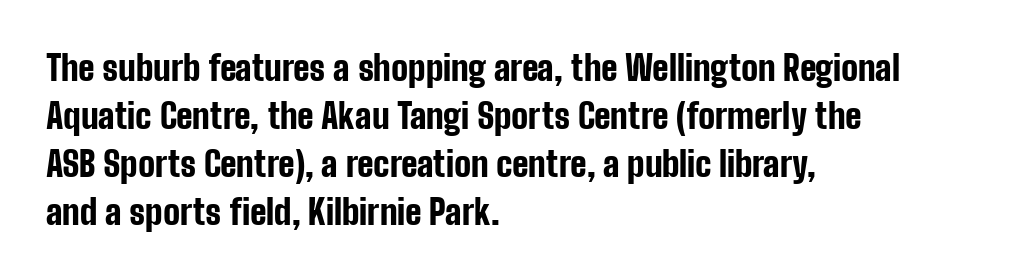
The foot of each line stays bare and open. Compared with typical paragraphs, the rows here are spaced about the same. The letters stand upright; this is a roman face. Notice how the passage keeps a crisp vertical edge on the left only. The letters sit at their default tracking, neither squeezed nor spread. As a designer I'd log this as weight 700, bold.
